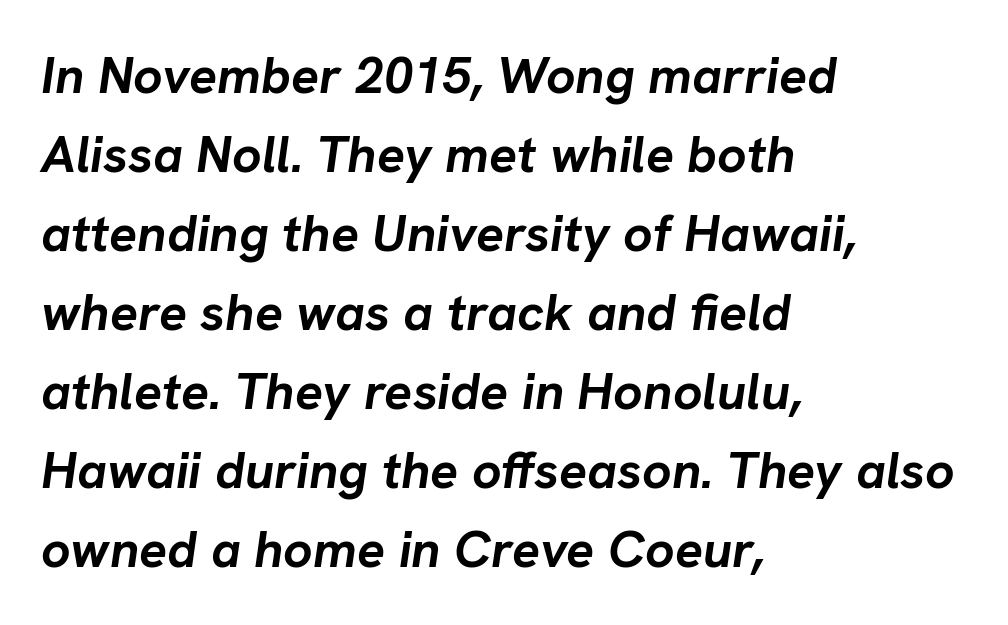
Q: Is the text bold? A: Yes.
Q: Is the text italic (slanted)? A: Yes, it leans right by about 8 degrees.
Q: Is the text underlined? A: No.
Q: How is the paragraph aligned? A: Left-aligned.
Q: Is the spacing between letters normal or unusually wide? A: Normal.
Q: Is the spacing between lines tight, normal or loose? A: Normal.
Q: Width (condensed, normal, or wide)? A: Normal.
Q: Stroke contrast? A: Low.
Q: x-height? A: Medium.
Q: Monospaced? A: No.
